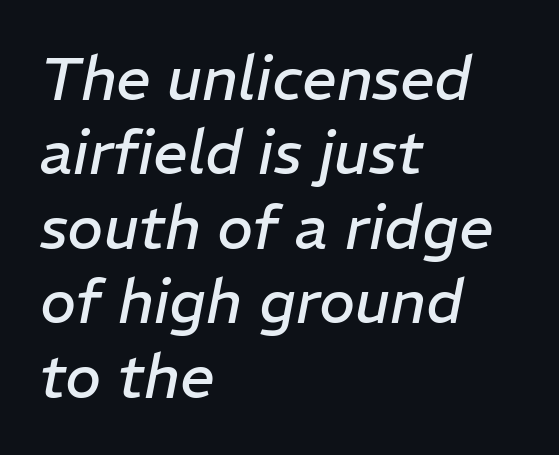
This rendering uses left alignment, leaving the right contour irregular. The rendering uses natural spacing where letterforms have individual widths. The letters are slanted; this is an italic face. Characters follow at the spacing the type designer built in.
